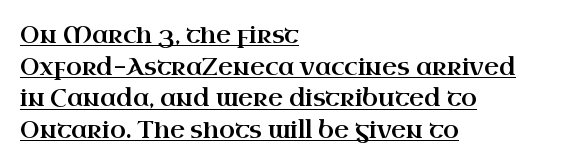
The image shows 23 px text type, upright; set left-aligned, normal line spacing (1.38x), normal letter spacing, underlined.
